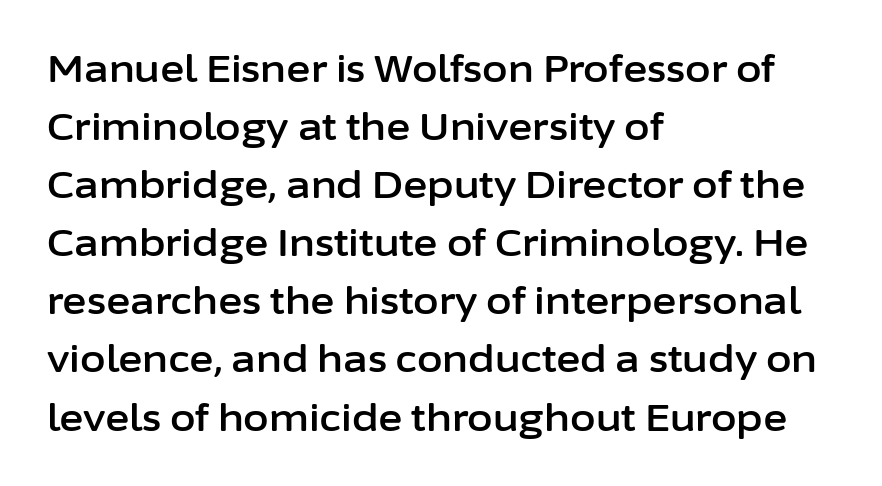
The image shows 37 px sans-serif type, upright; set left-aligned, normal line spacing (1.57x), normal letter spacing, not underlined; low stroke contrast and a medium x-height.
